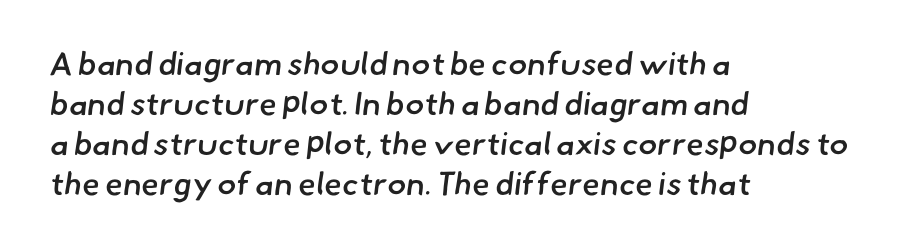
The image shows 32 px semibold sans-serif type; set left-aligned, normal line spacing (1.25x), normal letter spacing, not underlined; low stroke contrast and a small x-height.
